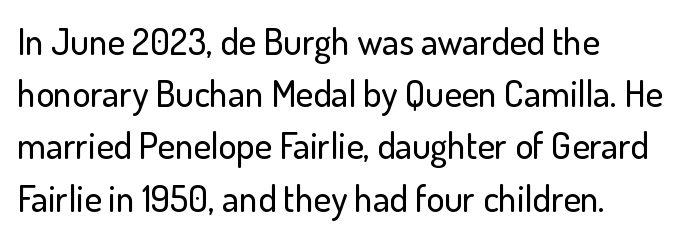
Q: Is the text italic (slanted)? A: No, it is upright.
Q: Is the typeface a serif or a sans-serif typeface? A: Sans-serif.
Q: Is the text underlined? A: No.
Q: How is the paragraph aligned? A: Left-aligned.
Q: Is the spacing between letters normal or unusually wide? A: Normal.
Q: Is the spacing between lines tight, normal or loose? A: Normal.
Q: Width (condensed, normal, or wide)? A: Normal.
Q: Stroke contrast? A: Low.
Q: x-height? A: Small.
Q: Monospaced? A: No.
